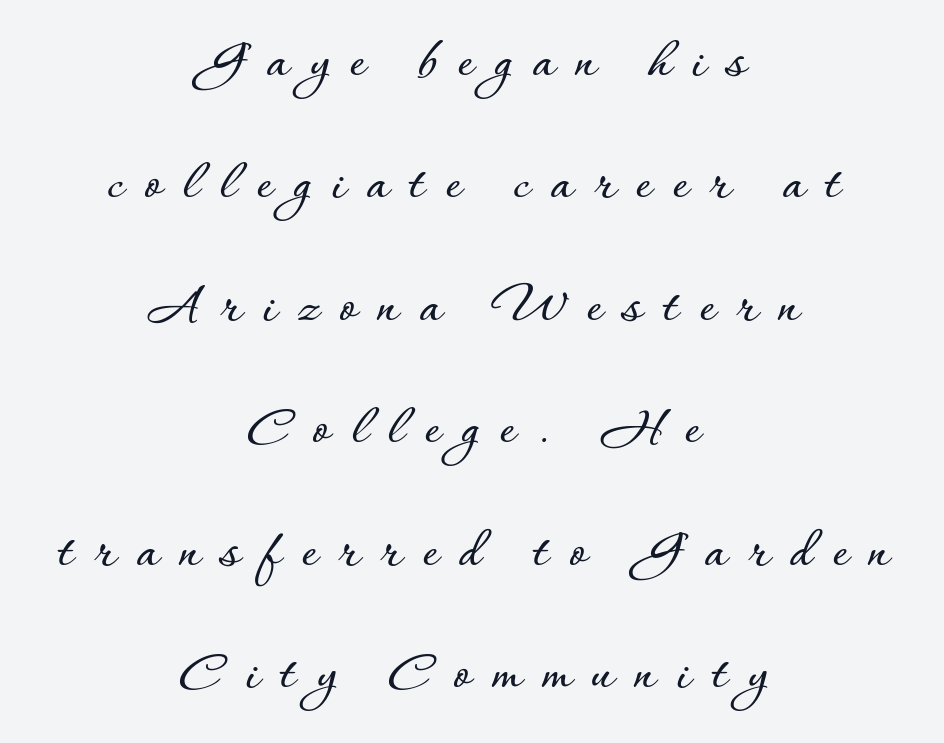
{"width": "normal", "stroke_contrast": "low", "x_height": "small", "monospaced": "no", "underline": "no", "align": "center", "line_spacing": "loose", "line_spacing_ratio": 2.11, "letter_spacing": "wide", "letter_spacing_em": 0.36, "glyph_px": 58}
